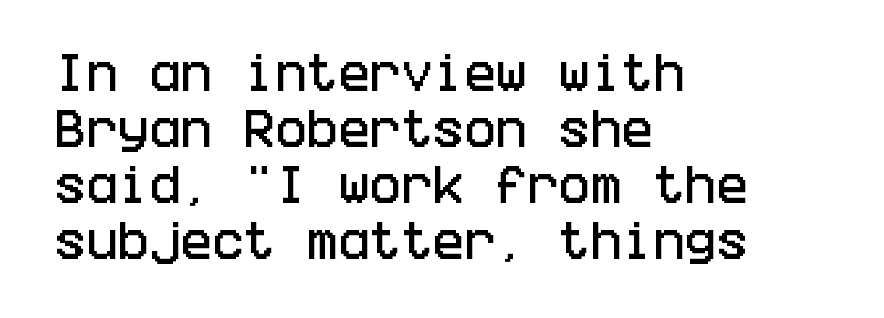
The designer went with a sans here, leaving each stem footless. Honestly, the row spacing looks completely unremarkable. Vertical strokes here are truly vertical. The passage shown is not underscored anywhere. The paragraph has a hard left edge and a soft right edge.
